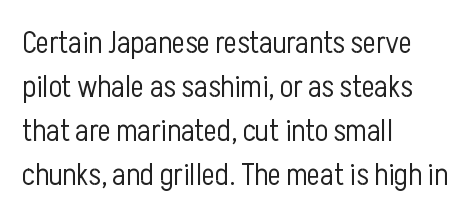
{"serif": "no", "italic": "no", "bold": "no", "weight": "light", "width": "condensed", "stroke_contrast": "low", "x_height": "medium", "monospaced": "no", "underline": "no", "align": "left", "line_spacing": "normal", "line_spacing_ratio": 1.42, "letter_spacing": "normal", "letter_spacing_em": 0.0, "glyph_px": 31}
